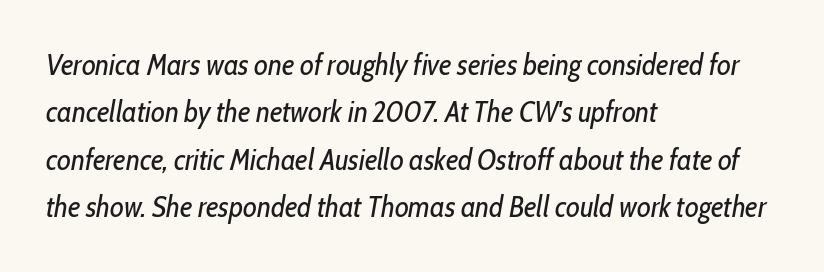
{"italic": "yes", "lean": "right", "slant_degrees": 10, "bold": "no", "weight": "regular", "width": "condensed", "stroke_contrast": "low", "x_height": "medium", "monospaced": "no", "underline": "no", "align": "left", "line_spacing": "normal", "line_spacing_ratio": 1.58, "letter_spacing": "normal", "letter_spacing_em": 0.0, "glyph_px": 30}
